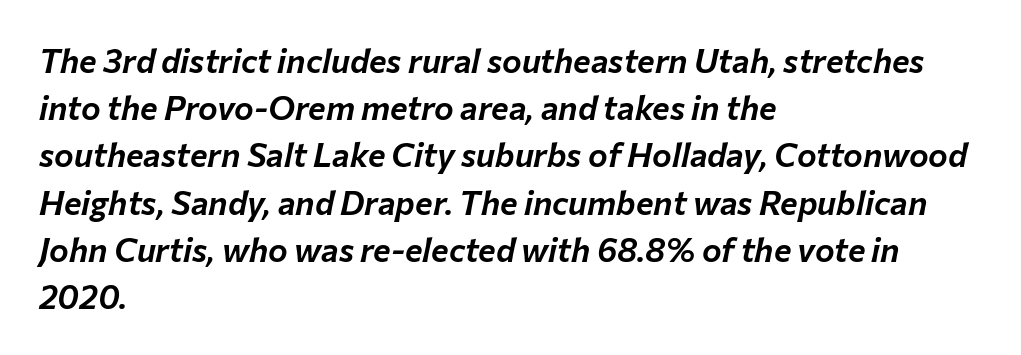
{"italic": "yes", "lean": "right", "slant_degrees": 12, "width": "normal", "stroke_contrast": "low", "x_height": "medium", "monospaced": "no", "underline": "no", "align": "left", "line_spacing": "normal", "line_spacing_ratio": 1.43, "letter_spacing": "normal", "letter_spacing_em": 0.0, "glyph_px": 33}
